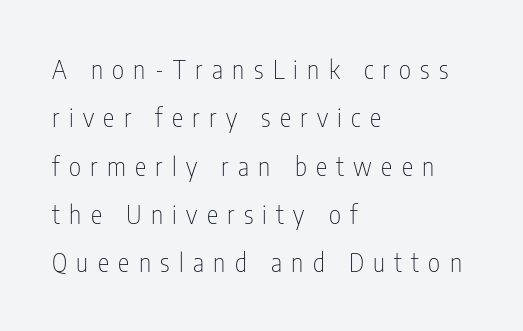
Honestly, the letter spacing is so wide it's the main thing you notice. Descender tails drop into unmarked territory. Weight: not bold — regular or lighter. Where is the straight margin? On the left. The specimen reads as upright at a glance.
